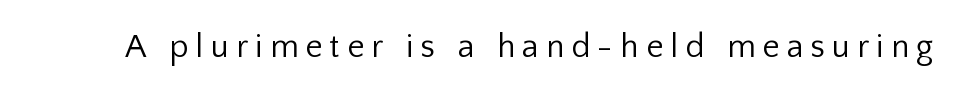
Think standard paragraph weight, or any step lighter than that. Tracking here is generous; glyphs stand well apart from one another. Proportional: the letters do not fall into vertical columns. Check under the words: just untouched page. You can tell it's not italic because the verticals are truly vertical. The passage shown is typeset with a sans-serif family.
